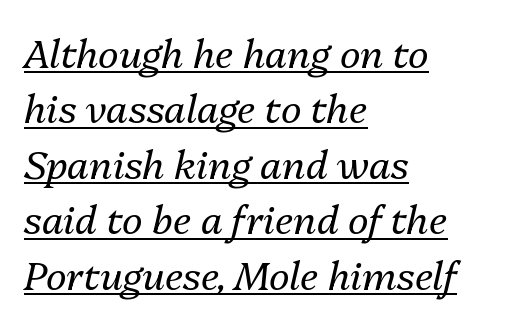
Q: Is the text bold? A: No.
Q: Is the text italic (slanted)? A: Yes, it leans right by about 13 degrees.
Q: Is the text underlined? A: Yes.
Q: How is the paragraph aligned? A: Left-aligned.
Q: Is the spacing between letters normal or unusually wide? A: Normal.
Q: Is the spacing between lines tight, normal or loose? A: Normal.
Q: Width (condensed, normal, or wide)? A: Normal.
Q: Stroke contrast? A: Medium.
Q: x-height? A: Medium.
Q: Monospaced? A: No.
